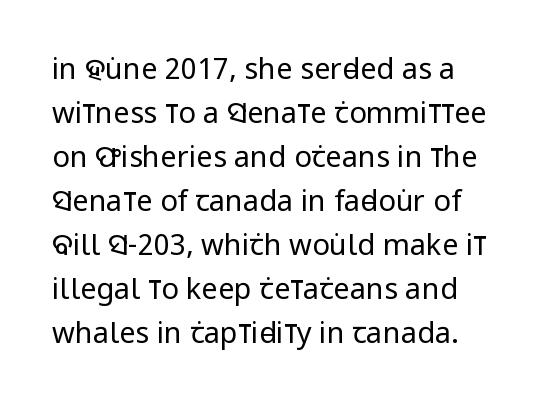
{"serif": "no", "italic": "no", "bold": "no", "weight": "regular", "width": "condensed", "stroke_contrast": "low", "x_height": "large", "monospaced": "no", "underline": "no", "line_spacing": "normal", "line_spacing_ratio": 1.52, "letter_spacing": "normal", "letter_spacing_em": 0.0, "glyph_px": 29}
